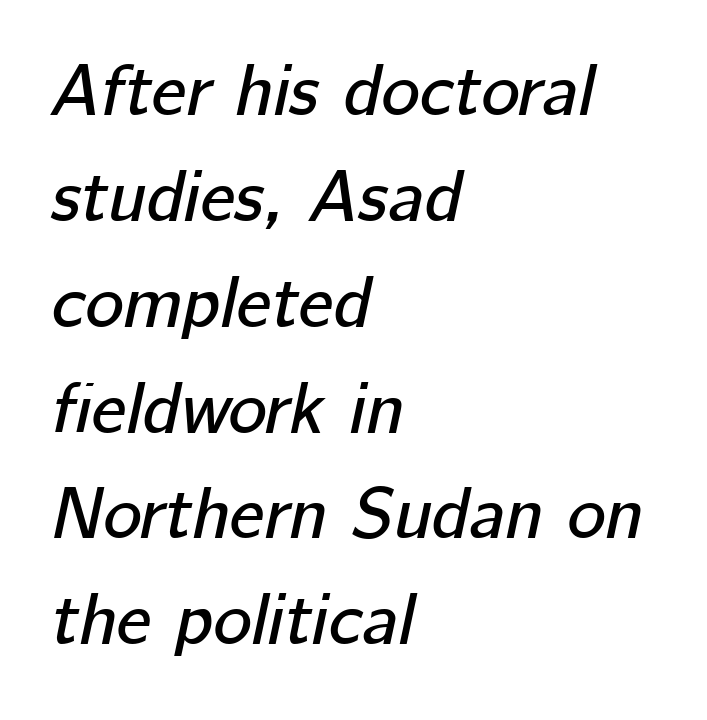
Line spacing here is normal. Each row of text sits above clean, open space. The rendering anchors every line to the left-hand side. The letterforms sit shoulder to shoulder at normal distance. Italic? Definitely — the glyphs are oblique. This sample has the flowing, uneven cadence of proportional lettering.
